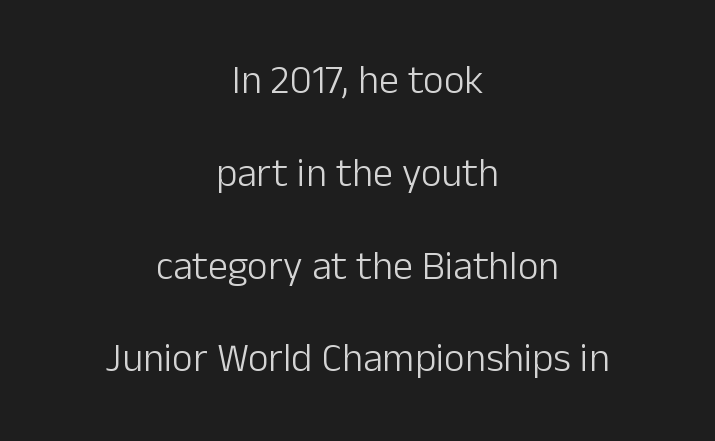
{"serif": "no", "italic": "no", "bold": "no", "weight": "light", "width": "normal", "stroke_contrast": "low", "x_height": "medium", "monospaced": "no", "underline": "no", "align": "center", "line_spacing": "loose", "line_spacing_ratio": 2.32, "letter_spacing": "normal", "letter_spacing_em": 0.0, "glyph_px": 40}
